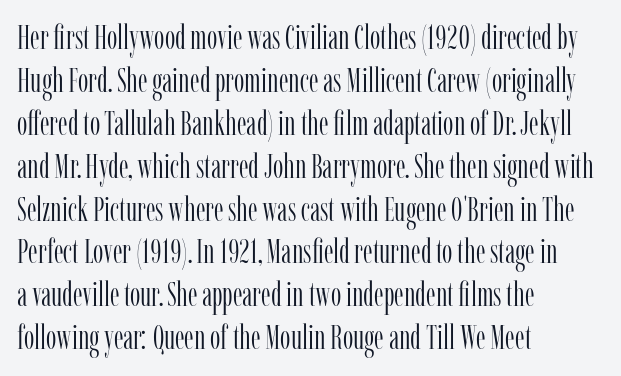
Q: Is the text bold? A: No.
Q: Is the text italic (slanted)? A: No, it is upright.
Q: Is the typeface a serif or a sans-serif typeface? A: Serif.
Q: Is the text underlined? A: No.
Q: How is the paragraph aligned? A: Left-aligned.
Q: Is the spacing between letters normal or unusually wide? A: Normal.
Q: Is the spacing between lines tight, normal or loose? A: Normal.
Q: Width (condensed, normal, or wide)? A: Condensed.
Q: Stroke contrast? A: Low.
Q: x-height? A: Medium.
Q: Monospaced? A: No.
